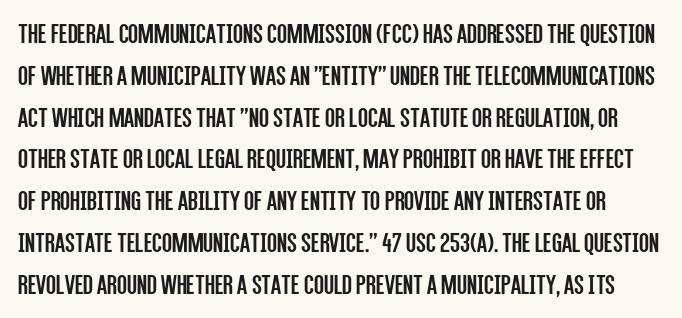
The image shows 29 px regular-weight, condensed sans-serif type, upright; set normal line spacing (1.44x), normal letter spacing, not underlined; low stroke contrast and a large x-height.
